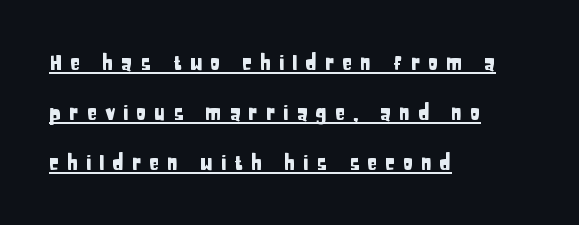
{"italic": "no", "underline": "yes", "align": "left", "line_spacing": "loose", "line_spacing_ratio": 2.38, "letter_spacing": "wide", "letter_spacing_em": 0.37, "glyph_px": 21}
